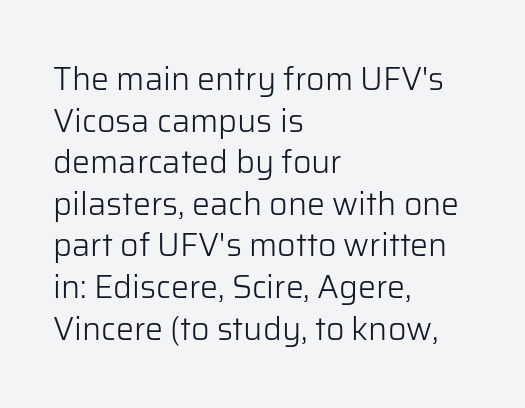
{"serif": "no", "italic": "no", "bold": "no", "weight": "light", "width": "normal", "stroke_contrast": "low", "x_height": "medium", "monospaced": "no", "underline": "no", "align": "left", "line_spacing": "normal", "line_spacing_ratio": 1.3, "letter_spacing": "normal", "letter_spacing_em": 0.0, "glyph_px": 32}
